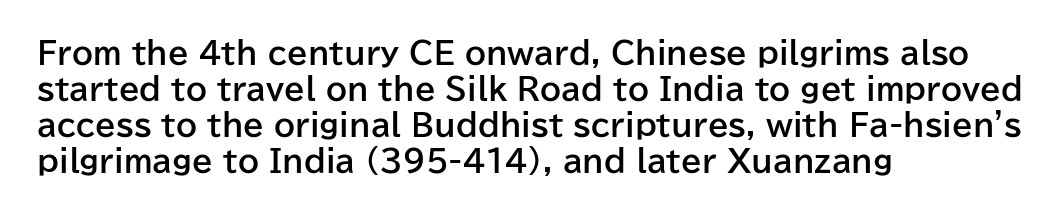
The specimen reads as upright at a glance. The lines in this sample share a left origin and differ only in where they stop. The glyphs in this specimen are sans serif. Is this a fixed-width face? No — the glyphs have proportional, varying widths. Each row of text sits above clean, open space. The rendering keeps characters at their native spacing.
